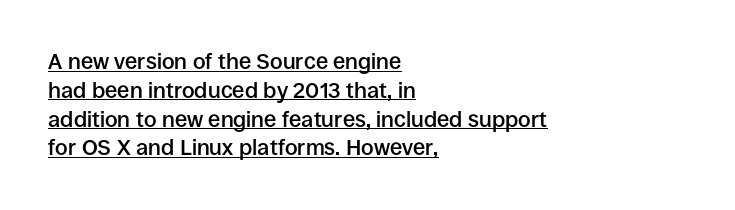
The tracking reads as untouched default to a designer's eye. Beneath each row of characters lies a ruled line. Students, observe: this is what conventionally led text looks like. Strokes here are thickened, but only to semibold level. These lines were composed using upright roman letters. Typeset ragged right — the left edge is the straight one.
